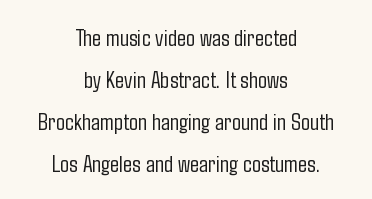
The image shows 24 px text type, upright; set centered, line spacing 1.75x, normal letter spacing, not underlined.
